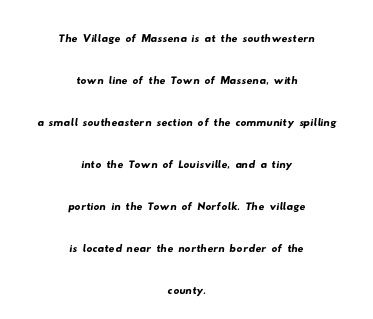
{"serif": "no", "width": "wide", "stroke_contrast": "low", "x_height": "small", "monospaced": "no", "underline": "no", "align": "center", "line_spacing": "normal", "line_spacing_ratio": 1.45, "letter_spacing": "normal", "letter_spacing_em": 0.0, "glyph_px": 29}
